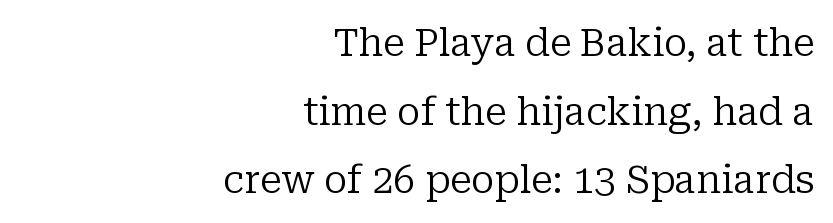
{"serif": "yes", "italic": "no", "bold": "no", "weight": "regular", "width": "normal", "stroke_contrast": "low", "x_height": "medium", "monospaced": "no", "underline": "no", "align": "right", "line_spacing_ratio": 1.76, "letter_spacing": "normal", "letter_spacing_em": 0.0, "glyph_px": 39}
